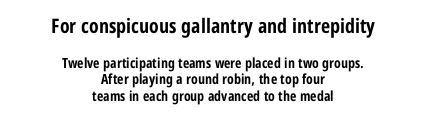
{"italic": "no", "bold": "yes", "underline": "no", "align": "center", "line_spacing_ratio": 1.18, "letter_spacing": "normal", "letter_spacing_em": 0.0, "larger_block": "first", "size_ratio": 1.43, "glyph_px": 20}
